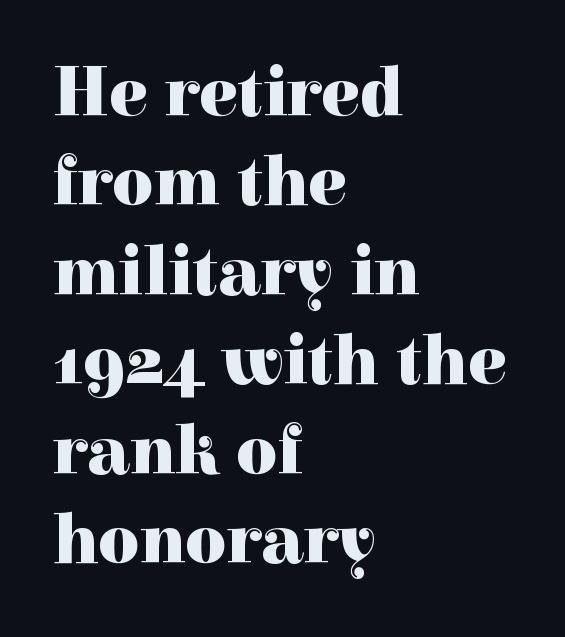
{"serif": "yes", "italic": "no", "bold": "yes", "weight": "heavy", "width": "normal", "x_height": "medium", "monospaced": "no", "underline": "no", "align": "left", "line_spacing": "normal", "line_spacing_ratio": 1.26, "letter_spacing": "normal", "letter_spacing_em": 0.0, "glyph_px": 71}
